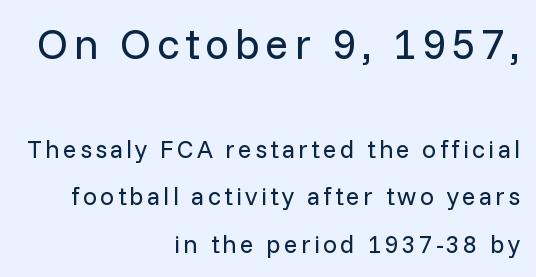
The space between consecutive lines is lavish. Underline: absent. This is sans-serif lettering, the kind often seen on screens and signage. In CSS terms this would be text-align: right. Is the type heavy? It reads as light-to-regular instead. The passage shown is typed in a proportional face where columns would drift.
